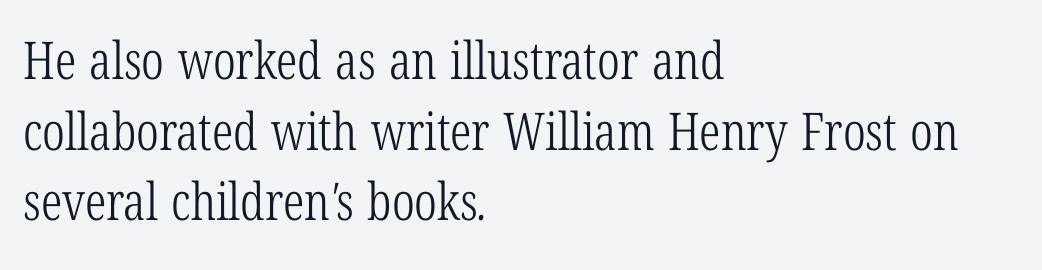
The image shows 52 px light, condensed serif type; set left-aligned, normal line spacing (1.36x), normal letter spacing, not underlined; low stroke contrast and a medium x-height.
